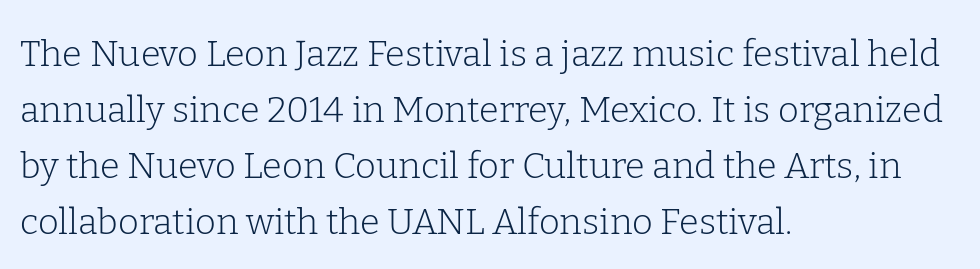
The image shows 36 px light serif type, upright; set left-aligned, normal line spacing (1.56x), normal letter spacing, not underlined; low stroke contrast and a medium x-height.
